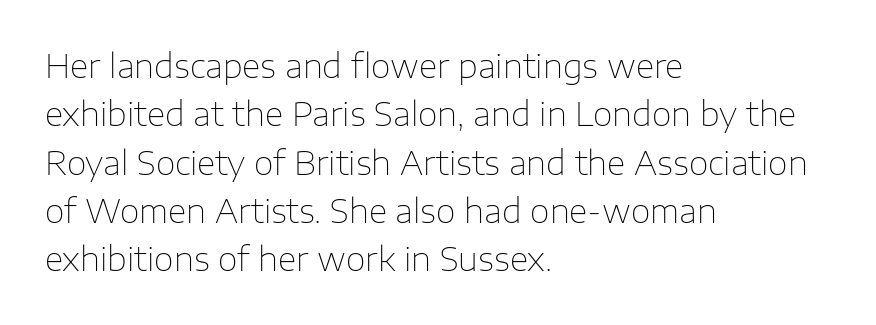
{"serif": "no", "italic": "no", "bold": "no", "weight": "thin", "width": "normal", "stroke_contrast": "low", "x_height": "medium", "monospaced": "no", "underline": "no", "align": "left", "line_spacing": "normal", "line_spacing_ratio": 1.51, "letter_spacing": "normal", "letter_spacing_em": 0.0, "glyph_px": 32}
